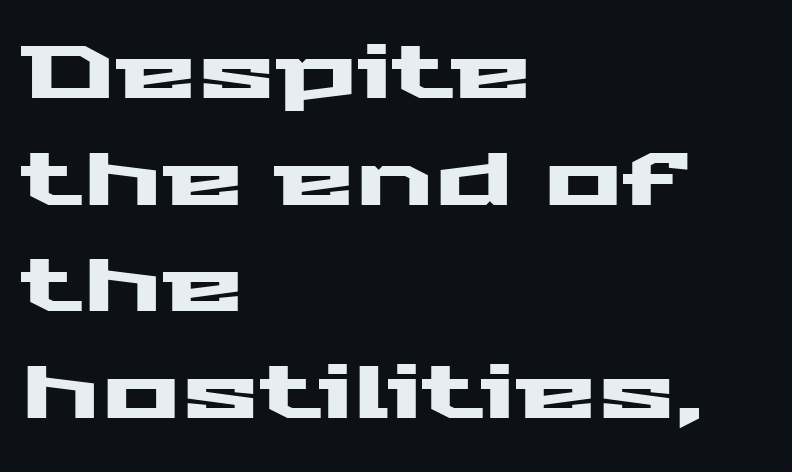
The image shows 74 px wide sans-serif type, upright; set left-aligned, normal line spacing (1.44x), normal letter spacing, not underlined; medium stroke contrast and a medium x-height.
